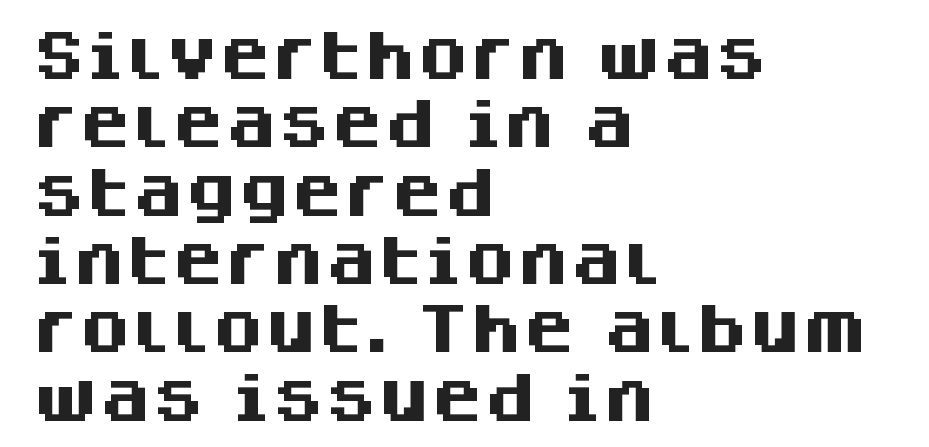
The image shows 53 px heavy sans-serif type, upright; set left-aligned, normal line spacing (1.29x), normal letter spacing, not underlined; medium stroke contrast and a large x-height.
